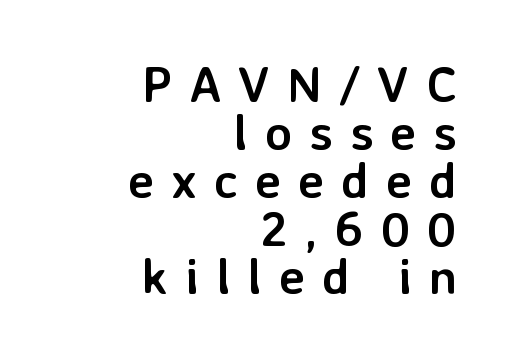
Examine the stroke ends and you'll find no serifs. You could not count columns in this text — the font is proportionally spaced. The designer dialed line spacing down below the default. In terms of letterspacing, this is a distinctly airy, spread setting. One-word summary of the alignment: right.
